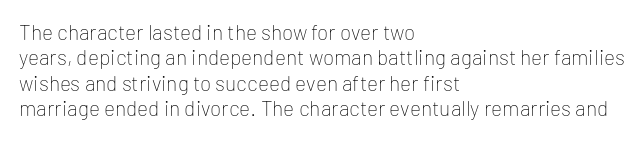
The image shows 21 px text type, upright; set left-aligned, line spacing 1.21x, normal letter spacing, not underlined.
